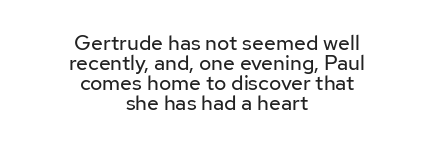
Q: Is the text bold? A: No.
Q: Is the text italic (slanted)? A: No, it is upright.
Q: Is the text underlined? A: No.
Q: How is the paragraph aligned? A: Centered.
Q: Is the spacing between letters normal or unusually wide? A: Normal.
Q: Is the spacing between lines tight, normal or loose? A: Tight.
